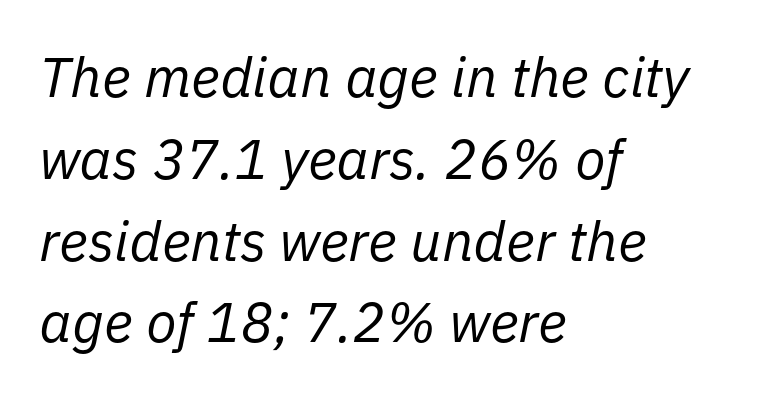
{"italic": "yes", "lean": "right", "slant_degrees": 11, "bold": "no", "weight": "regular", "width": "normal", "stroke_contrast": "low", "x_height": "medium", "monospaced": "no", "underline": "no", "align": "left", "line_spacing": "normal", "line_spacing_ratio": 1.46, "letter_spacing": "normal", "letter_spacing_em": 0.0, "glyph_px": 56}
